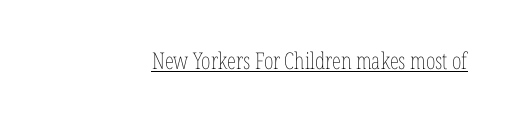
Students, observe the line beneath the letters — that is underlining. You can tell it's not italic because the verticals are truly vertical. Stems here are at most as thick as an everyday book face. Between one letter and the next there's only the usual sliver of space.
